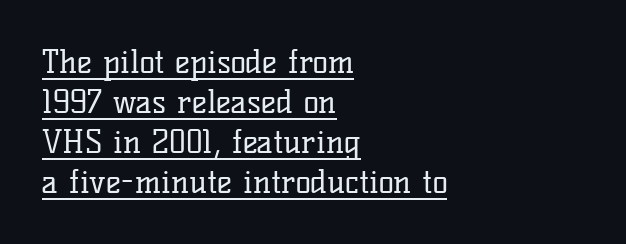
Looks like someone drew a line under every word here. The typography opts for an upright posture over an oblique one. The weight would be labelled regular, book, light, or lighter still. Type style note: has serifs. The designer left line spacing at the default.
